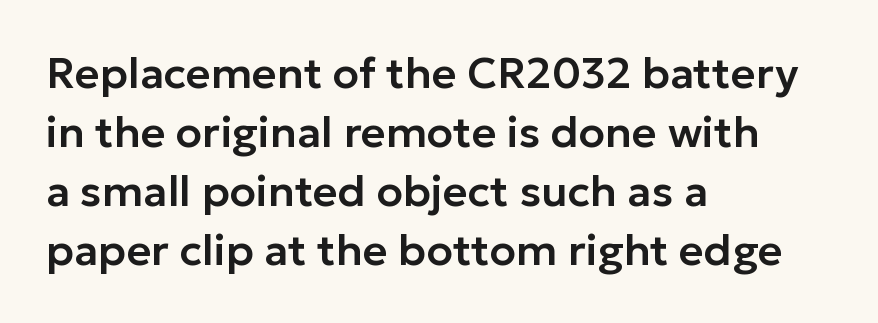
The image shows 43 px sans-serif type, upright; set left-aligned, normal line spacing (1.37x), normal letter spacing, not underlined; low stroke contrast and a medium x-height.
